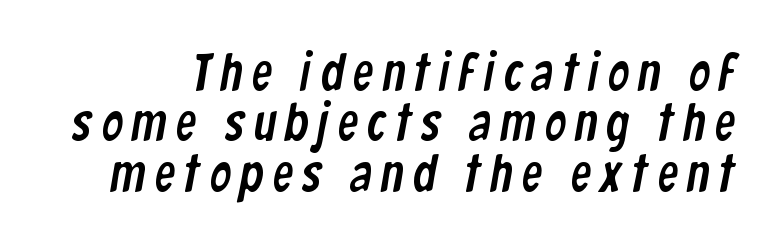
The image shows 52 px condensed sans-serif type; set tight line spacing (0.97x), not underlined; low stroke contrast and a medium x-height.
